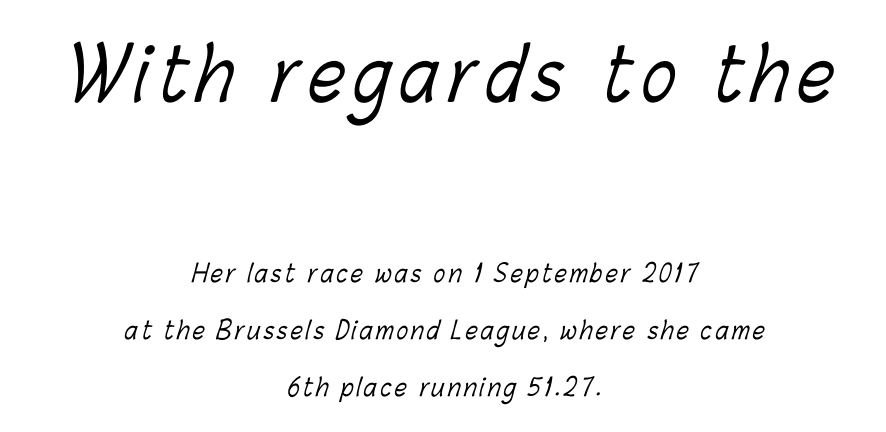
Do the characters align in a grid? No, the font is proportional. Look at the glyph heights: the upper group is clearly the bigger setting. Each row of text sits above clean, open space. The rendering uses a large line-height, opening up the rows.
